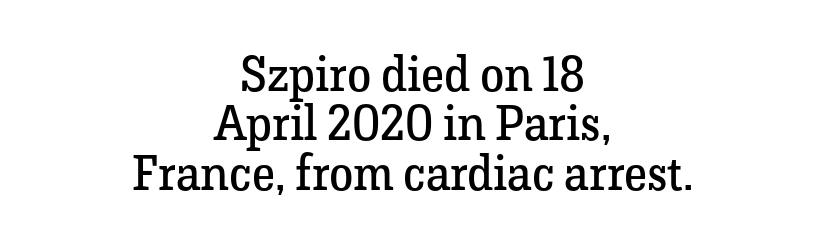
You can tell it's not italic because the verticals are truly vertical. No word sits above an underline. Spacing verdict: proportional, widths tailored to each character. Is the block centered? Yes — each line is placed symmetrically about the middle. The strokes carry an ordinary text weight at most.
